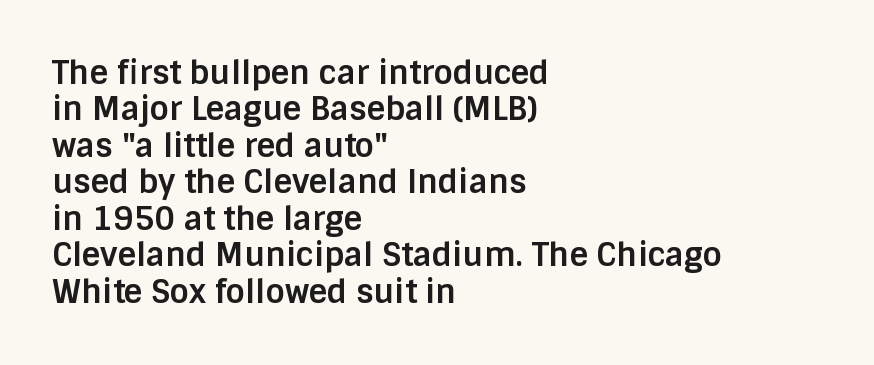
{"serif": "no", "italic": "no", "bold": "yes", "weight": "bold", "width": "normal", "stroke_contrast": "low", "x_height": "large", "monospaced": "no", "underline": "no", "align": "left", "line_spacing": "tight", "line_spacing_ratio": 1.14, "letter_spacing": "normal", "letter_spacing_em": 0.0, "glyph_px": 32}
